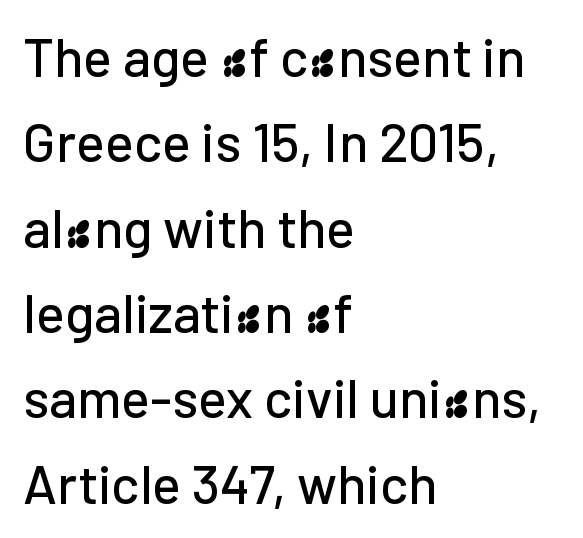
{"serif": "no", "italic": "no", "width": "normal", "stroke_contrast": "low", "x_height": "medium", "monospaced": "no", "underline": "no", "align": "left", "line_spacing": "normal", "line_spacing_ratio": 1.58, "letter_spacing": "normal", "letter_spacing_em": 0.0, "glyph_px": 54}
